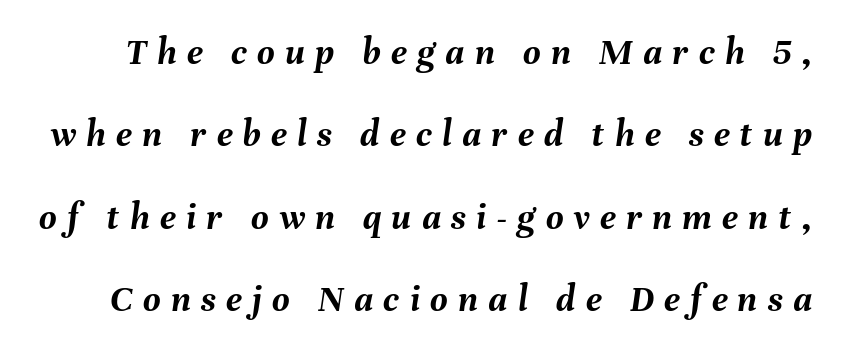
The image shows 38 px semibold type, italic (leaning right); set loose line spacing (2.17x), unusually wide letter spacing (+0.27 em), not underlined; medium stroke contrast and a medium x-height.
